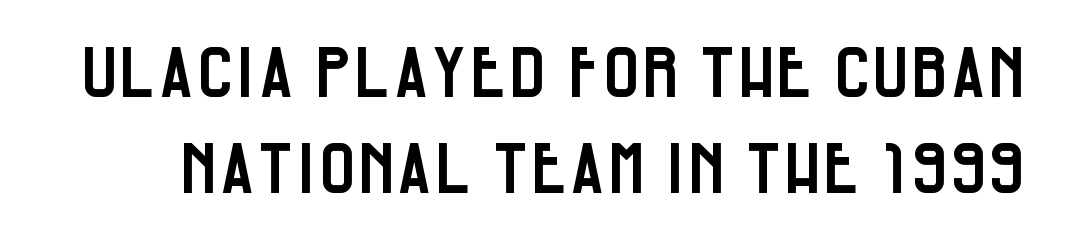
The image shows 69 px condensed sans-serif type, upright; set normal line spacing (1.39x), normal letter spacing, not underlined; low stroke contrast and a large x-height.
